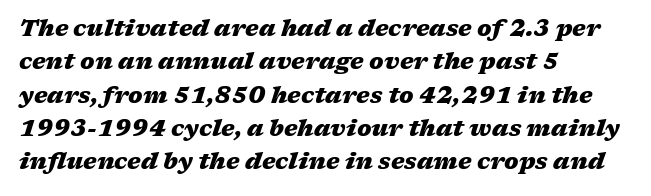
Rows of type keep a routine distance in the vertical direction. These lines were composed using italics. Here the glyphs are tracked normally, forming tight word shapes. These lines are set flush left with a ragged right edge. No word sits above an underline. Typographic density is high because the face is bold.
